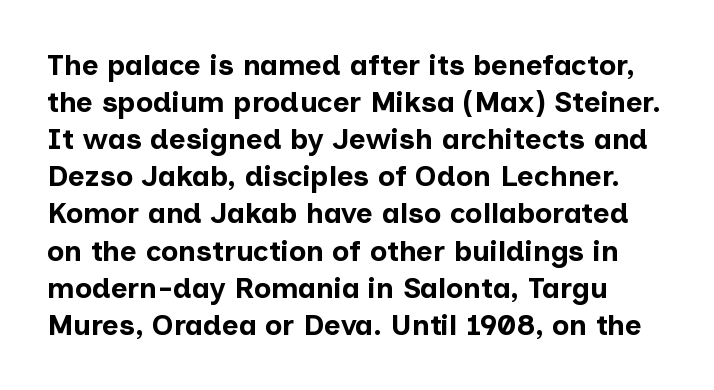
{"serif": "no", "italic": "no", "bold": "yes", "weight": "bold", "width": "normal", "stroke_contrast": "low", "x_height": "medium", "monospaced": "no", "underline": "no", "line_spacing": "normal", "line_spacing_ratio": 1.28, "letter_spacing": "normal", "letter_spacing_em": 0.0, "glyph_px": 29}
